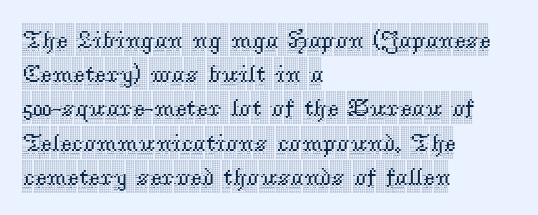
{"italic": "no", "underline": "no", "align": "left", "line_spacing": "normal", "line_spacing_ratio": 1.37, "letter_spacing": "normal", "letter_spacing_em": 0.0, "glyph_px": 25}
